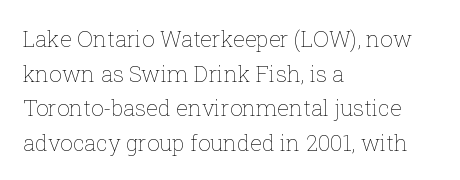
The image shows 22 px text type, upright; set left-aligned, normal line spacing (1.57x), normal letter spacing, not underlined.
